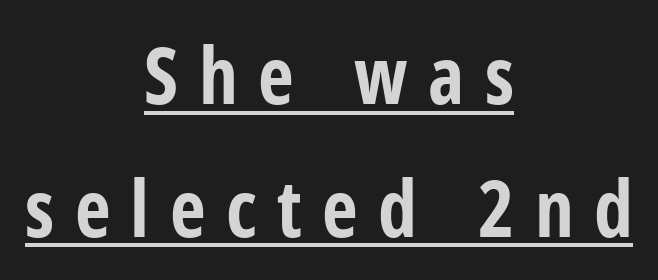
A typesetter would call this heavily tracked-out type. Note: no serifs on the glyphs. A continuous stroke trails under the words, as in a hyperlink. The axis of the letterforms is exactly vertical. These lines are rendered in a variable-pitch font.
